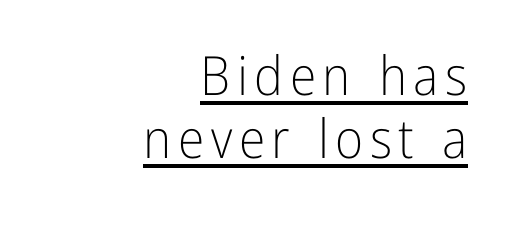
{"serif": "no", "italic": "no", "bold": "no", "weight": "light", "width": "condensed", "stroke_contrast": "low", "x_height": "medium", "monospaced": "no", "underline": "yes", "align": "right", "line_spacing_ratio": 1.17, "glyph_px": 54}
